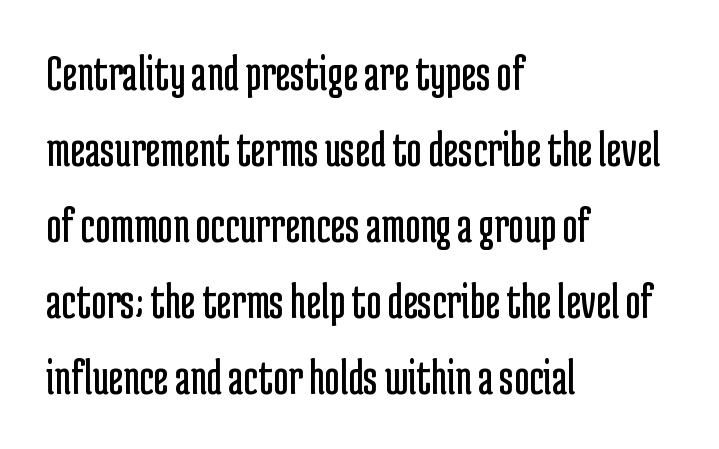
{"serif": "no", "italic": "no", "bold": "no", "weight": "regular", "width": "condensed", "stroke_contrast": "low", "x_height": "medium", "monospaced": "no", "underline": "no", "align": "left", "line_spacing": "normal", "line_spacing_ratio": 1.46, "letter_spacing": "normal", "letter_spacing_em": 0.0, "glyph_px": 52}
